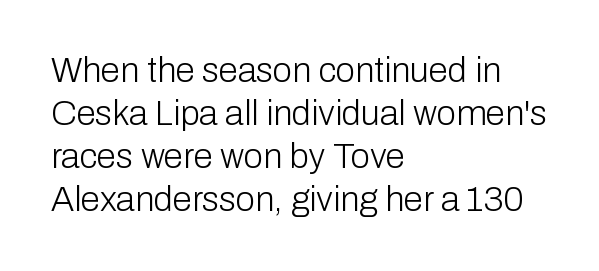
Honestly, the letter spacing is just normal — you wouldn't notice it. Rule under the text: the space is simply empty. Horizontally, the lines are justified to the leading edge only. In terms of letterform style, serifs are entirely absent. Character widths vary here, with narrow letters taking less room than wide ones. If you drew a line through each stem, it would be perfectly vertical.
